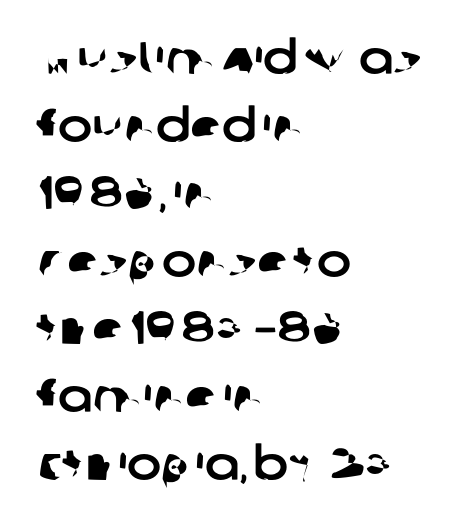
{"serif": "no", "width": "normal", "stroke_contrast": "low", "x_height": "large", "monospaced": "no", "underline": "no", "align": "left", "line_spacing": "normal", "line_spacing_ratio": 1.47, "letter_spacing": "normal", "letter_spacing_em": 0.0, "glyph_px": 46}
